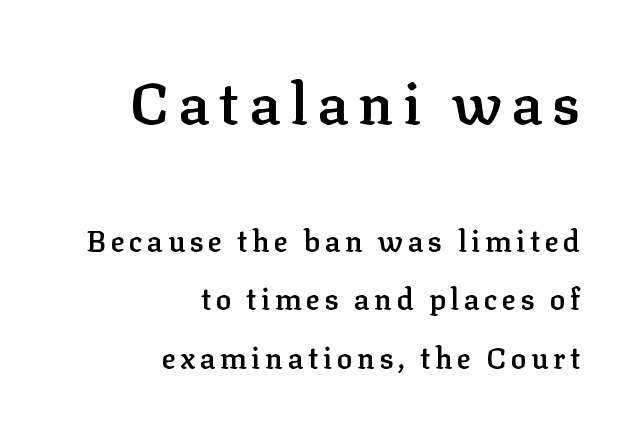
Honestly, there is no underline to notice here at all. Does the lettering tilt? It doesn't — this is upright. Horizontal alignment here is rightward, an uncommon choice for prose. Block one is the big one; block two sits smaller underneath.
